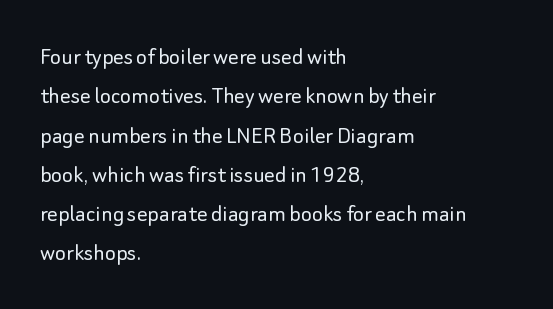
Q: Is the text bold? A: No.
Q: Is the text italic (slanted)? A: No, it is upright.
Q: Is the text underlined? A: No.
Q: How is the paragraph aligned? A: Left-aligned.
Q: Is the spacing between letters normal or unusually wide? A: Normal.
Q: Is the spacing between lines tight, normal or loose? A: Normal.
